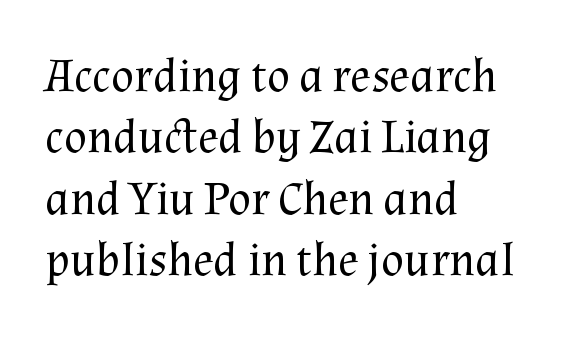
{"italic": "no", "bold": "no", "weight": "regular", "width": "normal", "stroke_contrast": "medium", "x_height": "medium", "monospaced": "no", "underline": "no", "align": "left", "line_spacing": "normal", "line_spacing_ratio": 1.28, "letter_spacing": "normal", "letter_spacing_em": 0.0, "glyph_px": 48}
